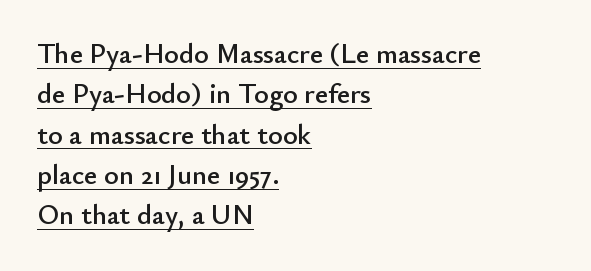
Q: Is the text italic (slanted)? A: No, it is upright.
Q: Is the typeface a serif or a sans-serif typeface? A: Sans-serif.
Q: Is the text underlined? A: Yes.
Q: How is the paragraph aligned? A: Left-aligned.
Q: Is the spacing between letters normal or unusually wide? A: Normal.
Q: Is the spacing between lines tight, normal or loose? A: Normal.
Q: Width (condensed, normal, or wide)? A: Normal.
Q: Stroke contrast? A: Low.
Q: x-height? A: Small.
Q: Monospaced? A: No.
